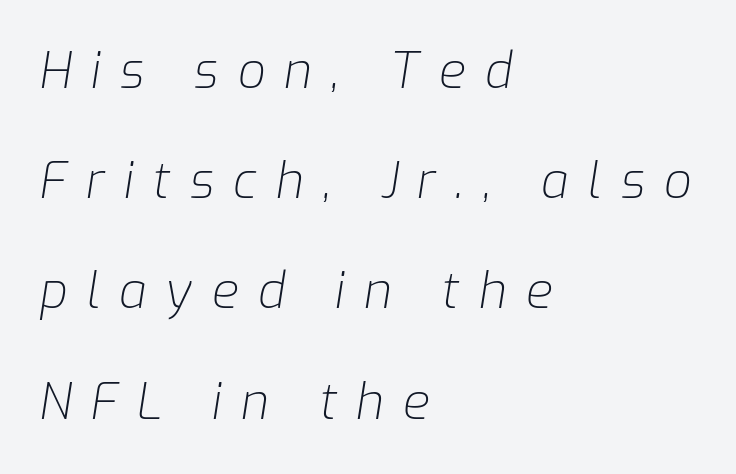
Q: Is the text bold? A: No.
Q: Is the text italic (slanted)? A: Yes, it leans right by about 9 degrees.
Q: Is the text underlined? A: No.
Q: How is the paragraph aligned? A: Left-aligned.
Q: Is the spacing between letters normal or unusually wide? A: Unusually wide.
Q: Is the spacing between lines tight, normal or loose? A: Loose.
Q: Width (condensed, normal, or wide)? A: Normal.
Q: Stroke contrast? A: Low.
Q: x-height? A: Medium.
Q: Monospaced? A: No.
